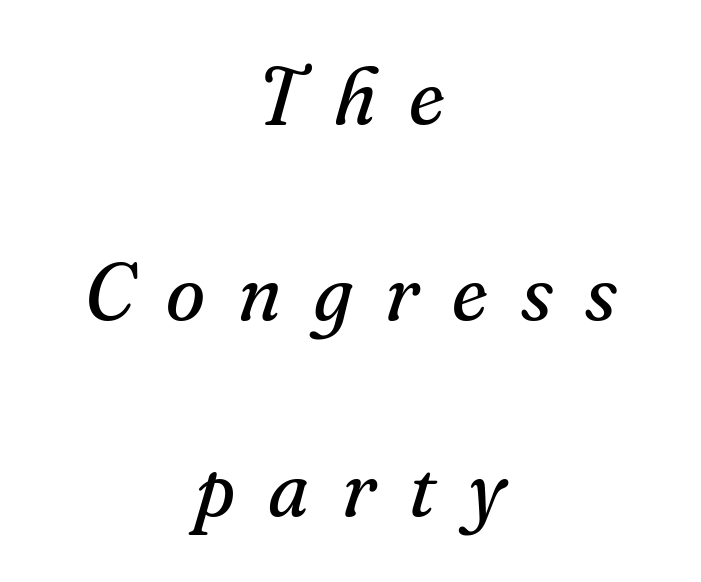
The image shows 80 px regular-weight serif type, italic (leaning right); set centered, loose line spacing (2.45x), unusually wide letter spacing (+0.41 em), not underlined; medium stroke contrast and a small x-height.
